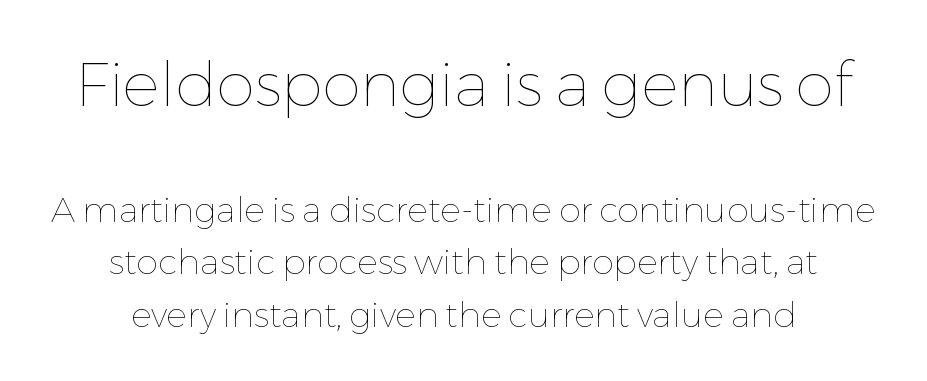
{"italic": "no", "bold": "no", "weight": "thin", "width": "normal", "stroke_contrast": "low", "x_height": "medium", "monospaced": "no", "underline": "no", "align": "center", "line_spacing": "normal", "line_spacing_ratio": 1.5, "letter_spacing": "normal", "letter_spacing_em": 0.0, "larger_block": "first", "size_ratio": 1.77, "glyph_px": 62}
